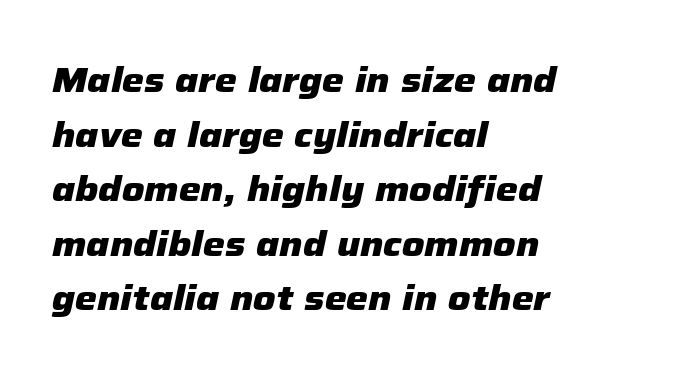
The image shows 35 px heavy type, italic (leaning right); set left-aligned, normal line spacing (1.56x), normal letter spacing, not underlined; low stroke contrast and a medium x-height.
